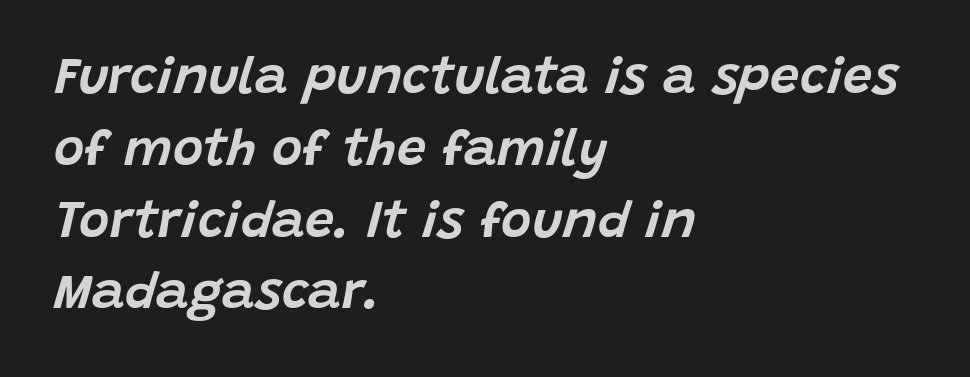
Words float on clear page, feet unadorned. A typesetter would call this proportional, since set widths differ per character. The rendering applies a slant to the glyphs. Nobody touched the tracking dial on this one. Layout note: lines flush left. The designer left line spacing at the default.
